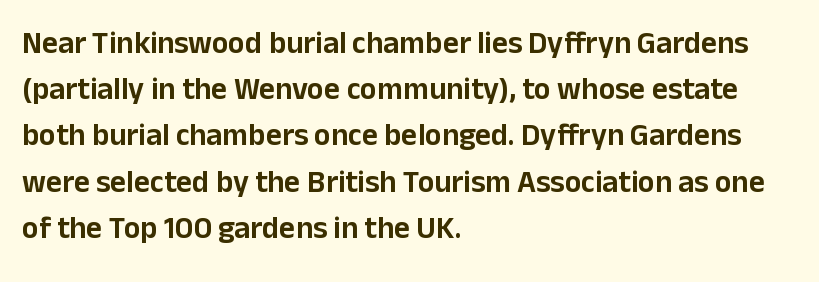
The designer went with a sans here, leaving each stem footless. Summary of vertical rhythm: regular, with standard interline spacing. There is no visible air inserted between adjacent glyphs. Here the designer chose a conventional face with non-uniform glyph widths. Where is the straight margin? On the left.
